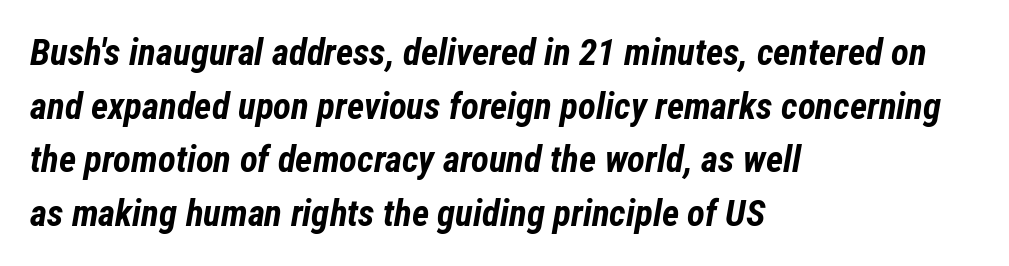
The image shows 37 px bold, condensed type, italic (leaning right); set left-aligned, normal line spacing (1.45x), normal letter spacing, not underlined; low stroke contrast and a medium x-height.
